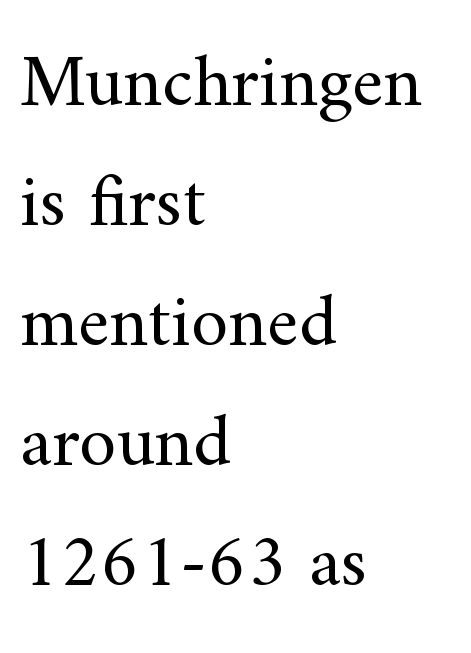
Vertical spacing — default. The cut favours lightness, reaching ordinary text weight at its darkest. Observe the serifs anchoring each vertical stroke in this sample. The letters advance in unequal steps, a hallmark of proportional type. No extra tracking has been applied to these lines.
